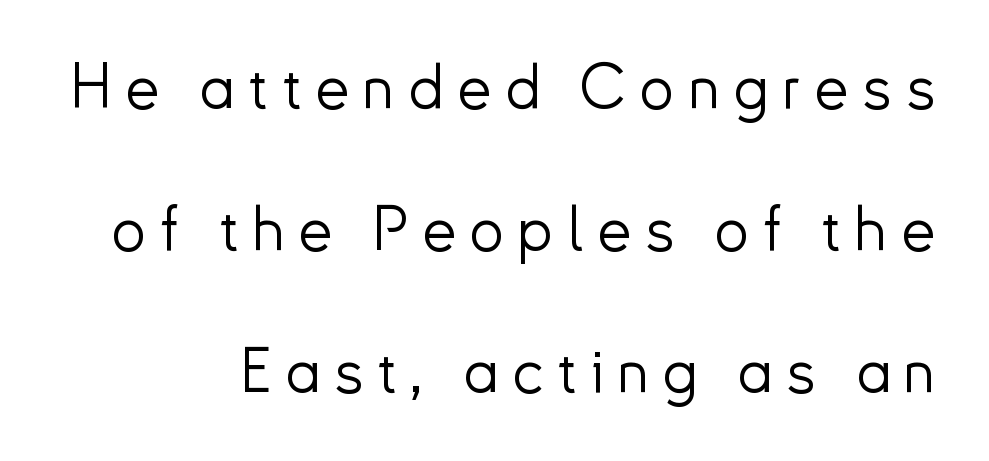
The paragraph shown leans on its right margin. Nope, no serifs anywhere on these letters. No heavy texture on the line: the type isn't bold. Only glyphs here, with clear space below each row. Is the letter spacing exaggerated? Yes — the characters are pushed far apart.
